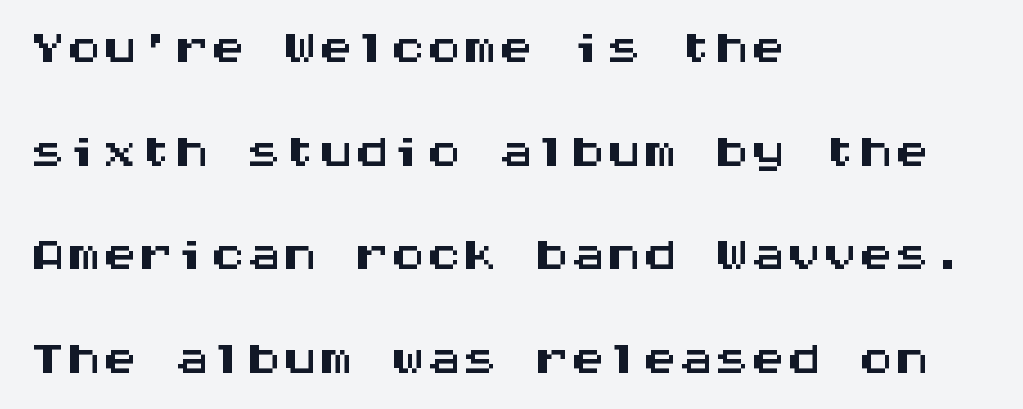
The image shows 72 px wide sans-serif type, upright, monospaced; set left-aligned, normal line spacing (1.44x), normal letter spacing, not underlined; medium stroke contrast and a large x-height.
